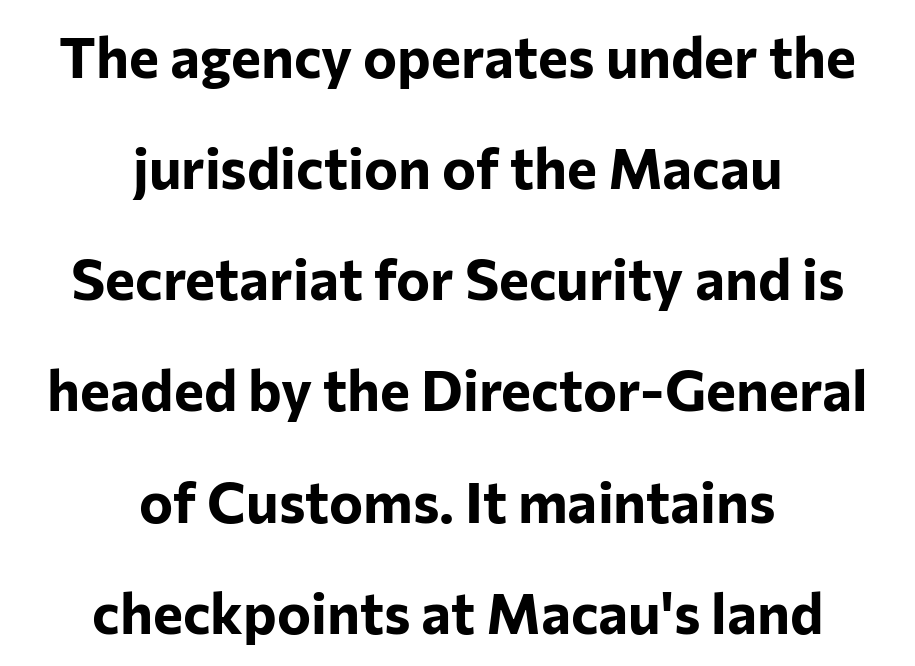
Q: Is the text bold? A: Yes.
Q: Is the text italic (slanted)? A: No, it is upright.
Q: Is the typeface a serif or a sans-serif typeface? A: Sans-serif.
Q: Is the text underlined? A: No.
Q: How is the paragraph aligned? A: Centered.
Q: Is the spacing between letters normal or unusually wide? A: Normal.
Q: Is the spacing between lines tight, normal or loose? A: Loose.
Q: Width (condensed, normal, or wide)? A: Normal.
Q: Stroke contrast? A: Low.
Q: x-height? A: Medium.
Q: Monospaced? A: No.
